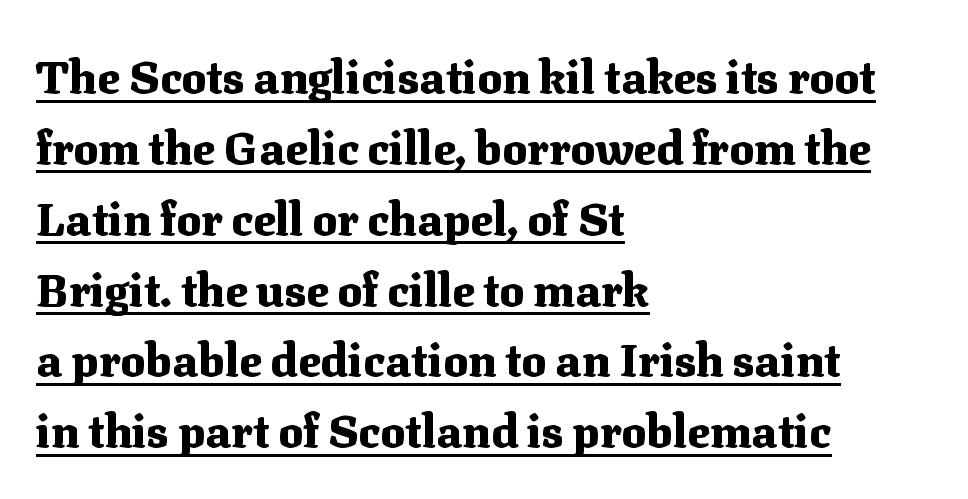
{"serif": "yes", "italic": "no", "bold": "yes", "weight": "heavy", "width": "normal", "stroke_contrast": "medium", "x_height": "medium", "monospaced": "no", "underline": "yes", "align": "left", "line_spacing": "normal", "line_spacing_ratio": 1.54, "letter_spacing": "normal", "letter_spacing_em": 0.0, "glyph_px": 46}
